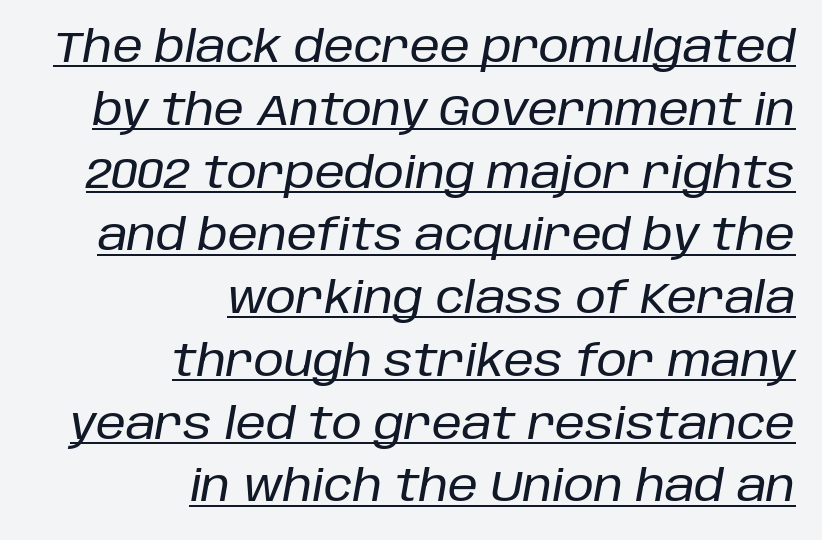
{"italic": "yes", "lean": "right", "slant_degrees": 10, "width": "normal", "stroke_contrast": "low", "x_height": "large", "monospaced": "no", "underline": "yes", "align": "right", "line_spacing": "normal", "line_spacing_ratio": 1.46, "letter_spacing": "normal", "letter_spacing_em": 0.0, "glyph_px": 43}
